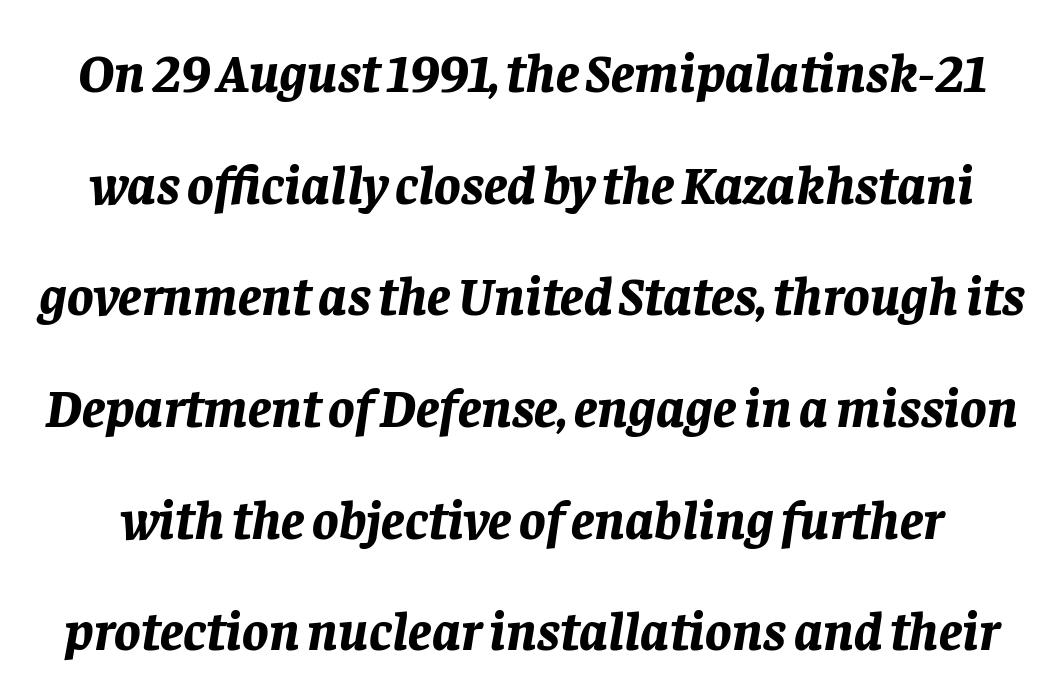
{"italic": "yes", "lean": "right", "slant_degrees": 8, "bold": "yes", "weight": "bold", "width": "normal", "stroke_contrast": "low", "x_height": "large", "monospaced": "no", "underline": "no", "line_spacing": "loose", "line_spacing_ratio": 2.03, "letter_spacing": "normal", "letter_spacing_em": 0.0, "glyph_px": 55}
